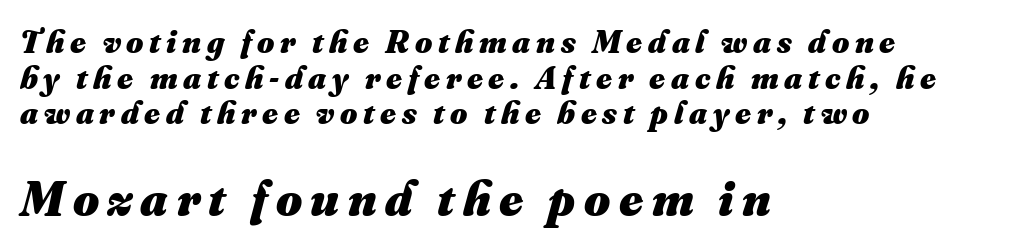
{"bold": "yes", "weight": "heavy", "width": "normal", "stroke_contrast": "medium", "x_height": "small", "monospaced": "no", "underline": "no", "align": "left", "line_spacing": "tight", "line_spacing_ratio": 1.08, "larger_block": "second", "size_ratio": 1.52, "glyph_px": 50}
